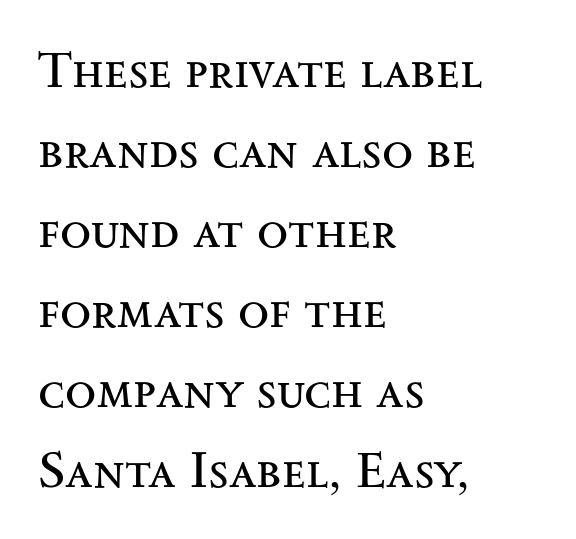
Tracking value appears to be zero — textbook default spacing. Leftover space on each line is placed entirely after the last word. The space between consecutive lines is moderate. The font is comparable to plain body text, perhaps lighter. This sample uses an upright cut, with every glyph sitting square on the baseline.
